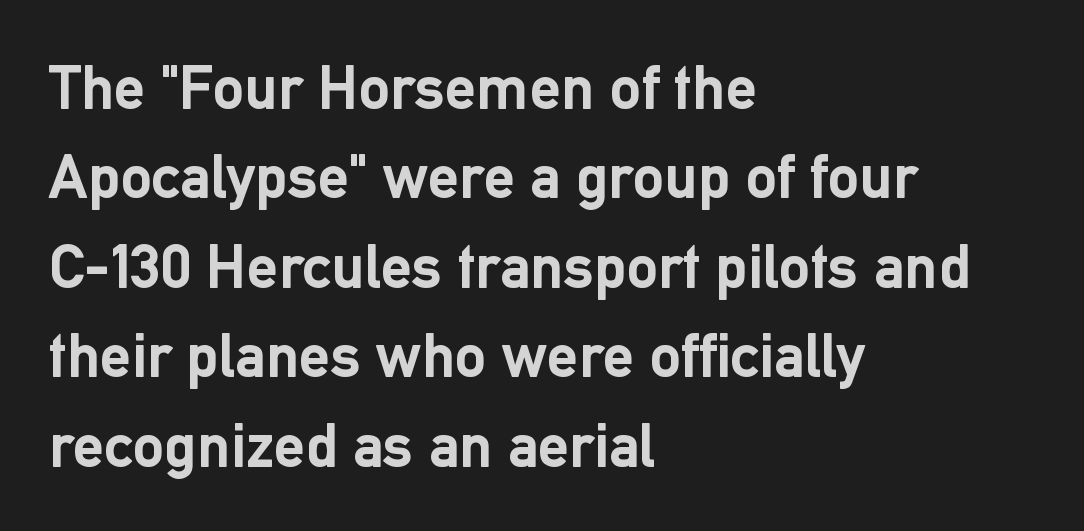
{"serif": "no", "italic": "no", "bold": "yes", "weight": "semibold", "width": "normal", "stroke_contrast": "low", "x_height": "medium", "monospaced": "no", "underline": "no", "align": "left", "line_spacing": "normal", "line_spacing_ratio": 1.42, "letter_spacing": "normal", "letter_spacing_em": 0.0, "glyph_px": 63}
